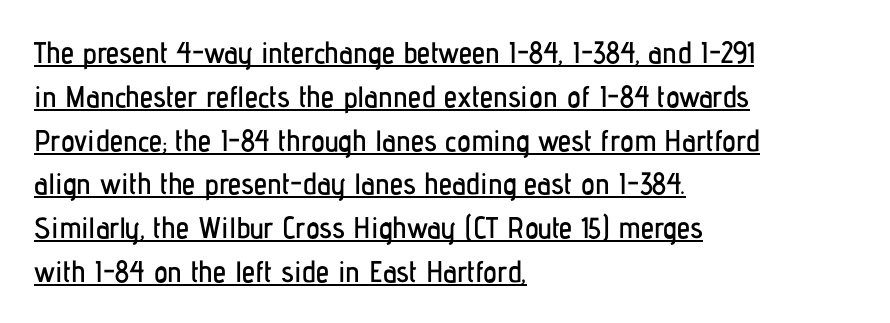
{"serif": "no", "italic": "no", "width": "condensed", "stroke_contrast": "low", "x_height": "medium", "monospaced": "no", "underline": "yes", "align": "left", "line_spacing": "normal", "line_spacing_ratio": 1.46, "letter_spacing": "normal", "letter_spacing_em": 0.0, "glyph_px": 30}
